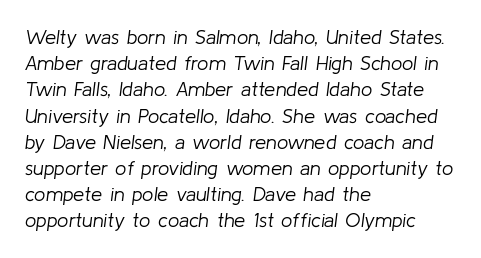
Q: Is the text bold? A: No.
Q: Is the text italic (slanted)? A: Yes, it leans right by about 8 degrees.
Q: Is the text underlined? A: No.
Q: How is the paragraph aligned? A: Left-aligned.
Q: Is the spacing between letters normal or unusually wide? A: Normal.
Q: Is the spacing between lines tight, normal or loose? A: Normal.
